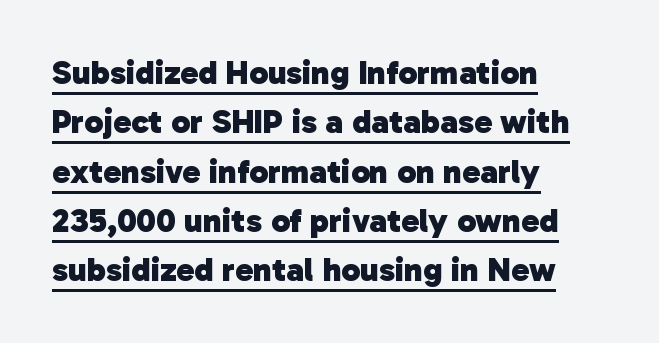
Q: Is the text bold? A: Yes.
Q: Is the typeface a serif or a sans-serif typeface? A: Sans-serif.
Q: Is the text underlined? A: Yes.
Q: How is the paragraph aligned? A: Left-aligned.
Q: Is the spacing between letters normal or unusually wide? A: Normal.
Q: Is the spacing between lines tight, normal or loose? A: Normal.
Q: Width (condensed, normal, or wide)? A: Normal.
Q: Stroke contrast? A: Low.
Q: x-height? A: Medium.
Q: Monospaced? A: No.
